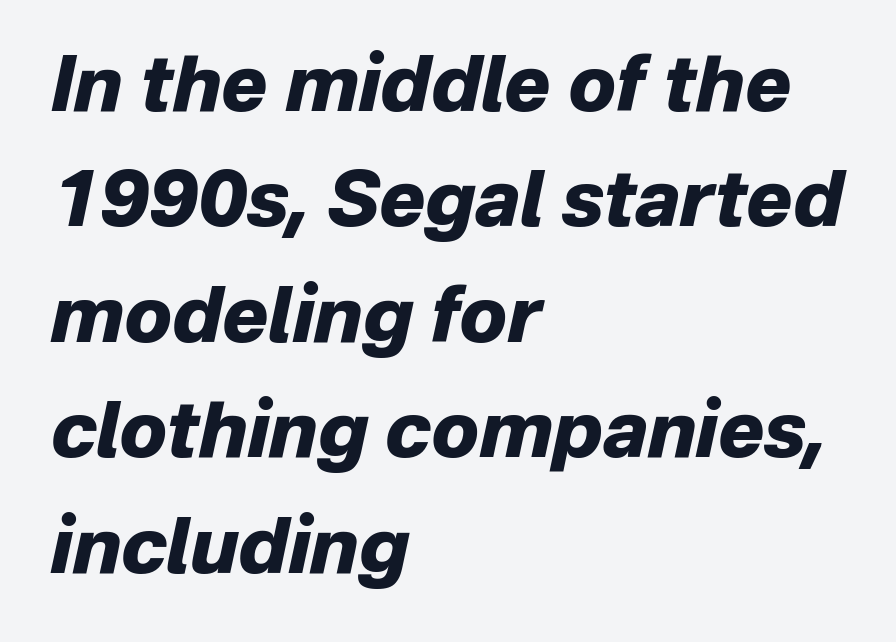
Look at the stroke-to-counter ratio: heavy, a bold. Tracking here is standard; glyphs follow each other at the usual distance. Regarding leading, the lines here are spaced in the standard way. Looking at the ascenders, they clearly lean.
